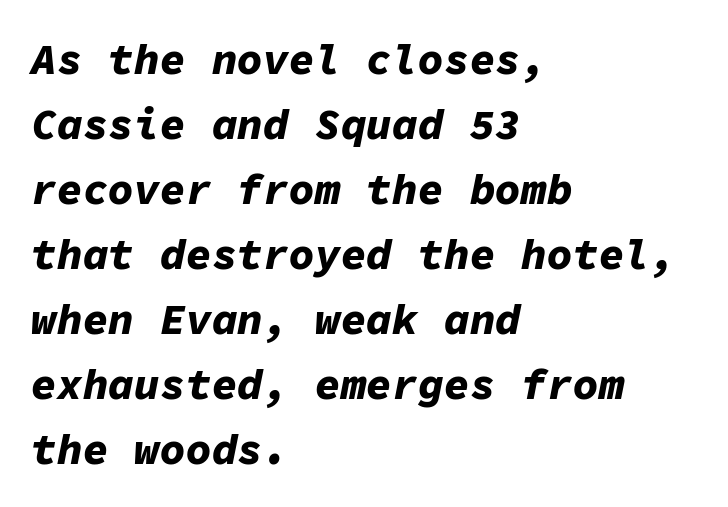
{"italic": "yes", "lean": "right", "slant_degrees": 11, "bold": "yes", "weight": "bold", "width": "normal", "stroke_contrast": "low", "x_height": "medium", "monospaced": "yes", "underline": "no", "align": "left", "line_spacing": "normal", "line_spacing_ratio": 1.51, "letter_spacing": "normal", "letter_spacing_em": 0.0, "glyph_px": 43}
